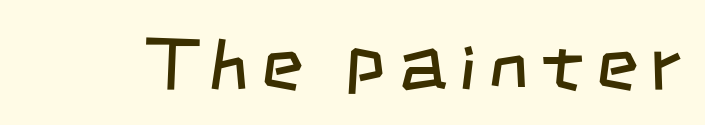
Q: Is the text bold? A: No.
Q: Is the typeface a serif or a sans-serif typeface? A: Sans-serif.
Q: Is the text underlined? A: No.
Q: Width (condensed, normal, or wide)? A: Condensed.
Q: Stroke contrast? A: Low.
Q: x-height? A: Large.
Q: Monospaced? A: No.
